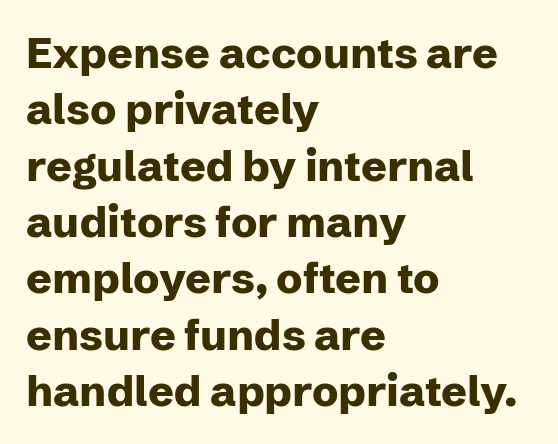
Q: Is the text bold? A: Yes.
Q: Is the text italic (slanted)? A: No, it is upright.
Q: Is the typeface a serif or a sans-serif typeface? A: Sans-serif.
Q: Is the text underlined? A: No.
Q: How is the paragraph aligned? A: Left-aligned.
Q: Is the spacing between letters normal or unusually wide? A: Normal.
Q: Is the spacing between lines tight, normal or loose? A: Normal.
Q: Width (condensed, normal, or wide)? A: Normal.
Q: Stroke contrast? A: Low.
Q: x-height? A: Medium.
Q: Monospaced? A: No.
